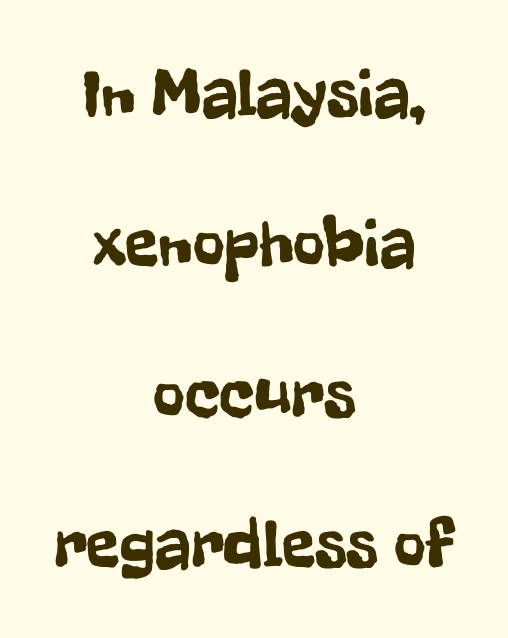
The image shows 69 px condensed sans-serif type, upright; set centered, loose line spacing (2.18x), normal letter spacing, not underlined; low stroke contrast and a medium x-height.
